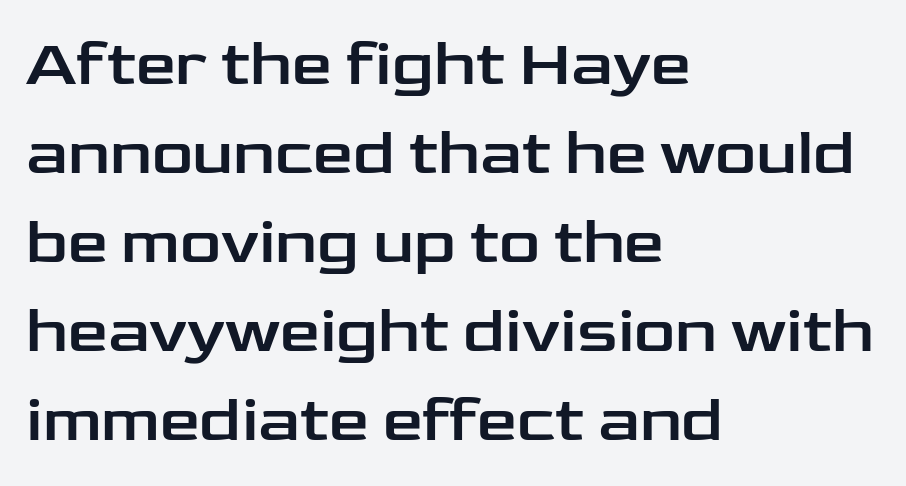
{"serif": "no", "italic": "no", "width": "wide", "stroke_contrast": "low", "x_height": "medium", "monospaced": "no", "underline": "no", "align": "left", "line_spacing": "normal", "line_spacing_ratio": 1.39, "letter_spacing": "normal", "letter_spacing_em": 0.0, "glyph_px": 64}
